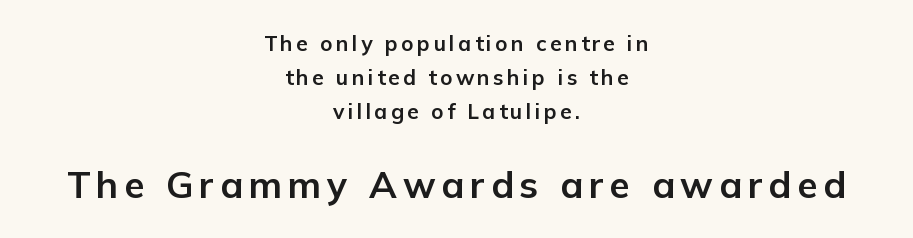
Q: Is the text bold? A: Yes.
Q: Is the text italic (slanted)? A: No, it is upright.
Q: Is the typeface a serif or a sans-serif typeface? A: Sans-serif.
Q: Is the text underlined? A: No.
Q: How is the paragraph aligned? A: Centered.
Q: Is the spacing between lines tight, normal or loose? A: Normal.
Q: Which block of text is set in a larger size, the first (top) or the second (bottom)? A: The second (bottom) one.
Q: Width (condensed, normal, or wide)? A: Normal.
Q: Stroke contrast? A: Low.
Q: x-height? A: Medium.
Q: Monospaced? A: No.
